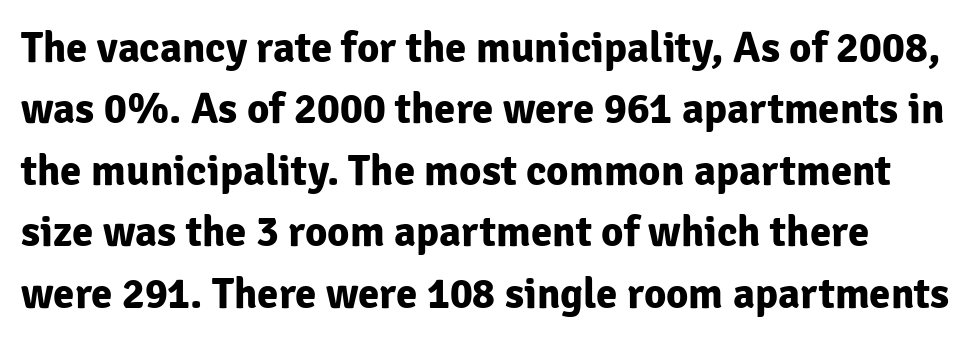
Posture: vertical. The rendering shows plain stroke endings on the letterforms — a sans-serif design. How heavy is the stroke? Heavy — this is a bold. Character widths vary here, with narrow letters taking less room than wide ones. The rendering keeps characters at their native spacing. This sample keeps an unexceptional amount of space between lines.
